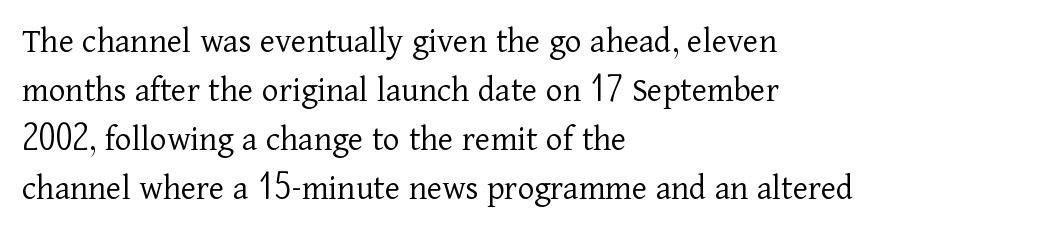
Weight: regular or lighter. The paragraph has a hard left edge and a soft right edge. Check under the words: just untouched page. The font's upright variant was chosen for this text. The passage shown has conventional tracking throughout. The letters advance in unequal steps, a hallmark of proportional type.
